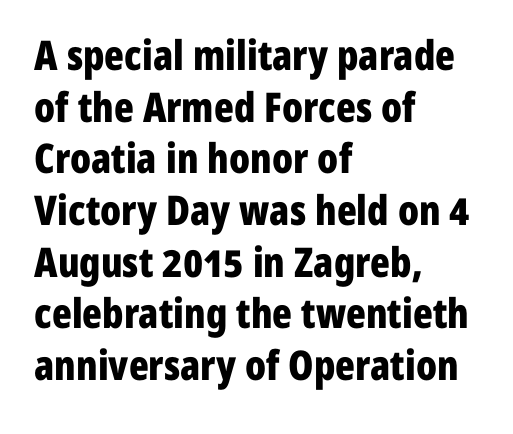
The image shows 41 px bold, condensed sans-serif type, upright; set left-aligned, normal line spacing (1.26x), normal letter spacing, not underlined; low stroke contrast and a medium x-height.
